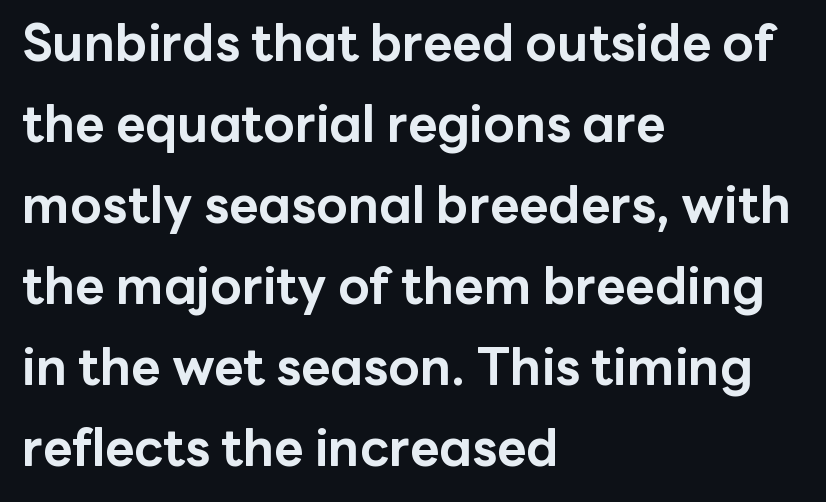
These lines keep a tight, regular rhythm from letter to letter. The space between consecutive lines is moderate. Ascenders rise straight up at ninety degrees. The area under the type is left untouched. This is heavy type, rendered in bold.
